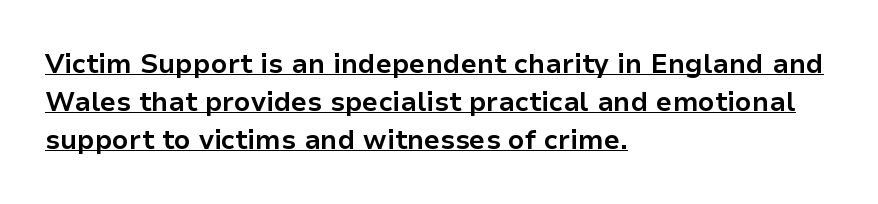
{"italic": "no", "bold": "yes", "underline": "yes", "align": "left", "line_spacing": "normal", "line_spacing_ratio": 1.4, "letter_spacing": "normal", "letter_spacing_em": 0.0, "glyph_px": 27}
